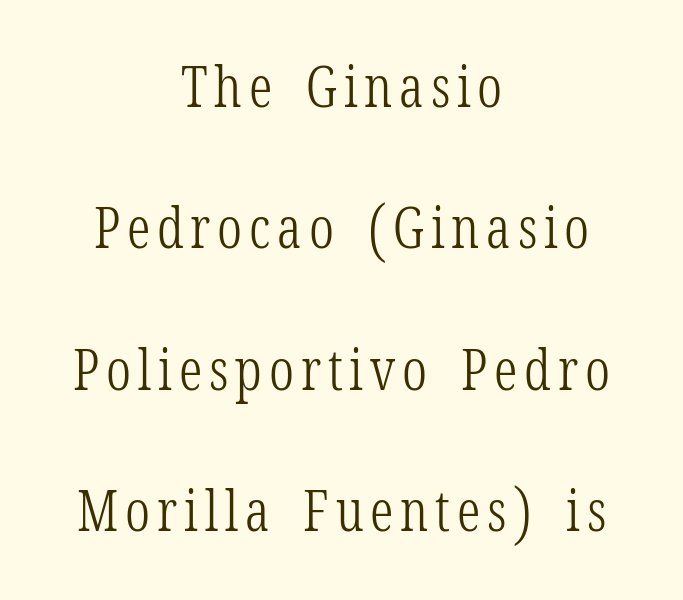
Q: Is the text bold? A: No.
Q: Is the text italic (slanted)? A: No, it is upright.
Q: Is the typeface a serif or a sans-serif typeface? A: Serif.
Q: Is the text underlined? A: No.
Q: How is the paragraph aligned? A: Centered.
Q: Is the spacing between lines tight, normal or loose? A: Loose.
Q: Width (condensed, normal, or wide)? A: Condensed.
Q: Stroke contrast? A: Low.
Q: x-height? A: Medium.
Q: Monospaced? A: No.
